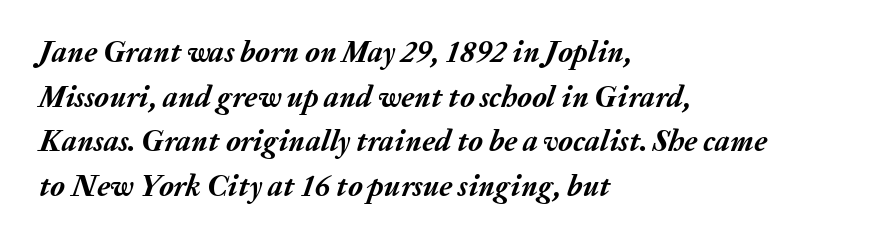
Which margin do the lines hug? The left one — the right edge is uneven. In terms of posture, this sample is oblique. A bare baseline throughout the passage. A typesetter would call this leading conventional body-copy spacing. Heavy, bold letterforms. Short note: letters normally spaced.
